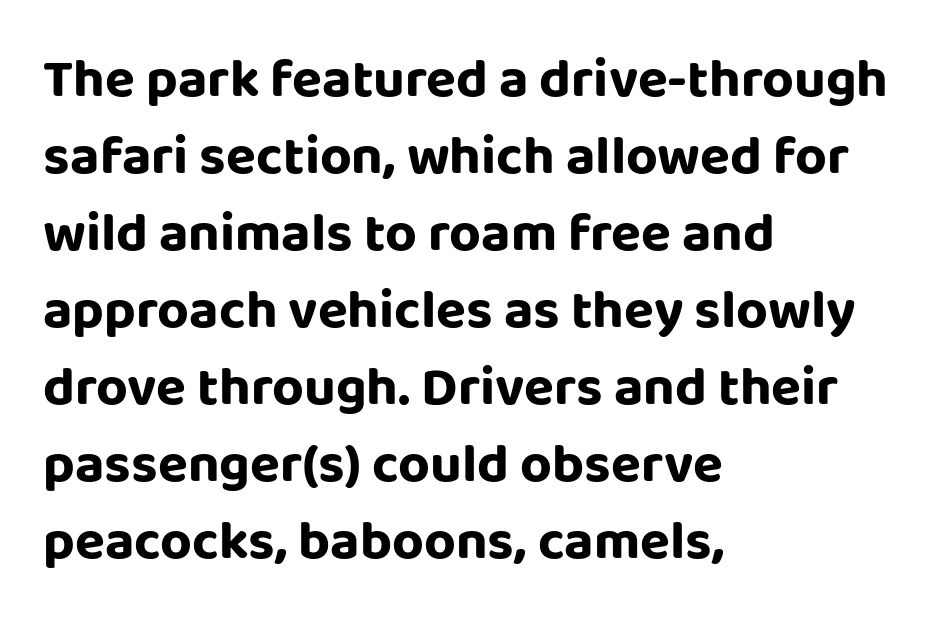
{"serif": "no", "italic": "no", "width": "normal", "stroke_contrast": "low", "x_height": "large", "monospaced": "no", "underline": "no", "align": "left", "line_spacing": "normal", "line_spacing_ratio": 1.4, "letter_spacing": "normal", "letter_spacing_em": 0.0, "glyph_px": 55}
